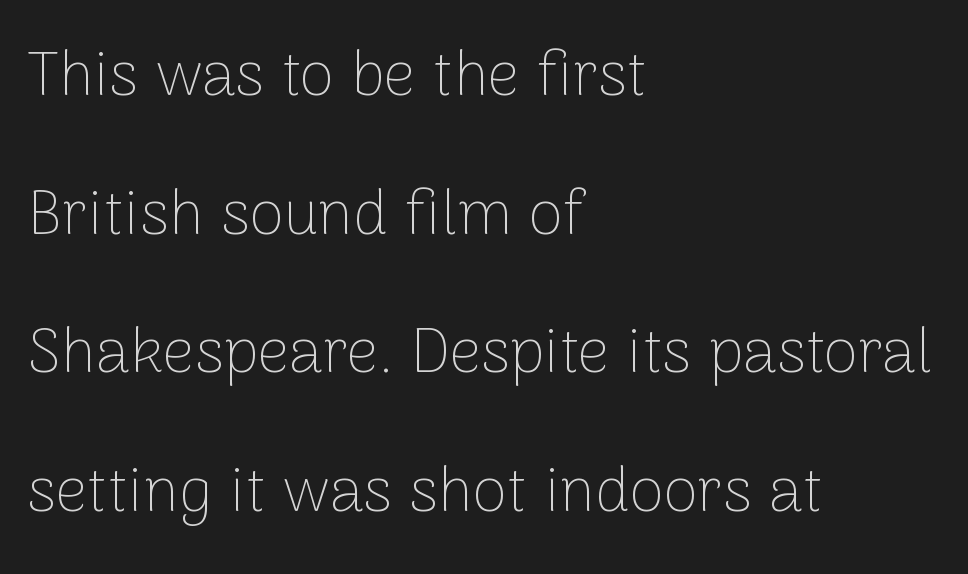
The image shows 63 px thin sans-serif type, upright; set left-aligned, loose line spacing (2.2x), normal letter spacing, not underlined; low stroke contrast and a medium x-height.
